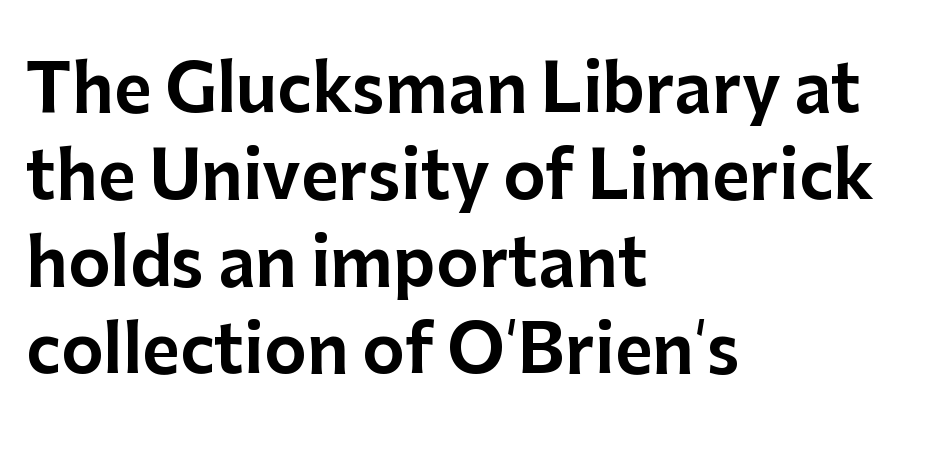
The image shows 65 px sans-serif type, upright; set left-aligned, normal line spacing (1.34x), normal letter spacing, not underlined; low stroke contrast and a medium x-height.
